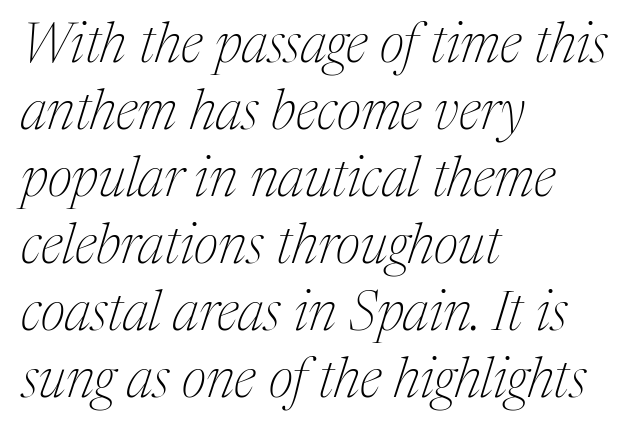
{"serif": "yes", "italic": "yes", "lean": "right", "slant_degrees": 17, "bold": "no", "weight": "thin", "width": "normal", "stroke_contrast": "medium", "x_height": "medium", "monospaced": "no", "underline": "no", "align": "left", "line_spacing_ratio": 1.22, "letter_spacing": "normal", "letter_spacing_em": 0.0, "glyph_px": 55}
